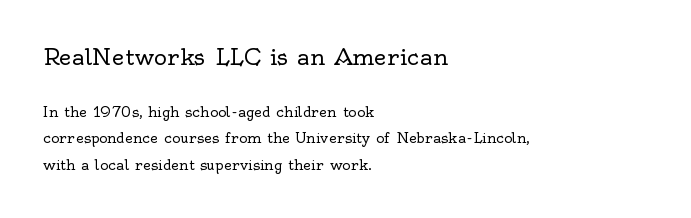
The image shows 22 px text type, upright; set left-aligned, loose line spacing (1.91x), normal letter spacing, not underlined; the first (top) block is 1.57x larger.
